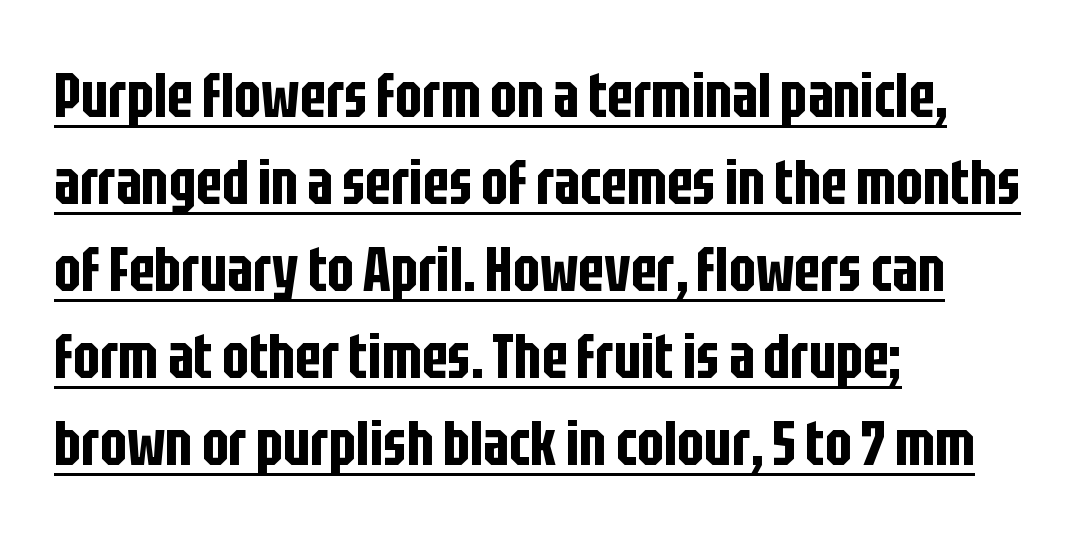
{"serif": "no", "italic": "no", "width": "condensed", "stroke_contrast": "low", "x_height": "large", "monospaced": "no", "underline": "yes", "align": "left", "line_spacing": "normal", "line_spacing_ratio": 1.38, "letter_spacing": "normal", "letter_spacing_em": 0.0, "glyph_px": 63}
